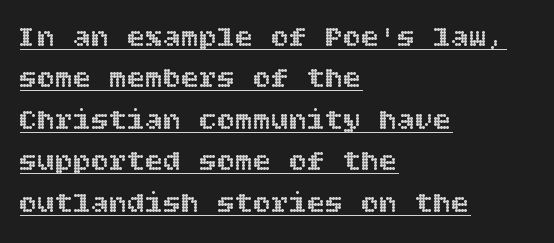
Q: Is the text italic (slanted)? A: No, it is upright.
Q: Is the text underlined? A: Yes.
Q: How is the paragraph aligned? A: Left-aligned.
Q: Is the spacing between letters normal or unusually wide? A: Normal.
Q: Is the spacing between lines tight, normal or loose? A: Normal.
Q: Width (condensed, normal, or wide)? A: Normal.
Q: x-height? A: Large.
